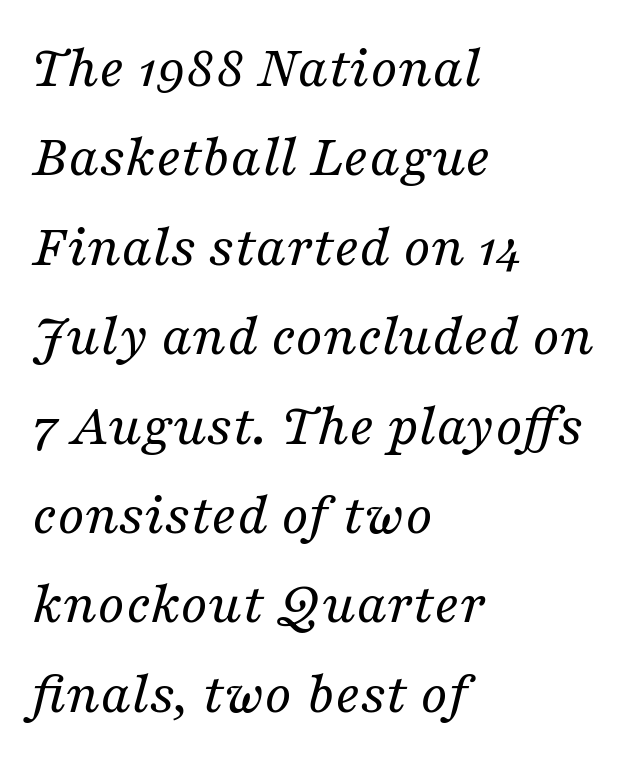
Q: Is the text bold? A: No.
Q: Is the text italic (slanted)? A: Yes, it leans right by about 16 degrees.
Q: Is the typeface a serif or a sans-serif typeface? A: Serif.
Q: Is the text underlined? A: No.
Q: How is the paragraph aligned? A: Left-aligned.
Q: Is the spacing between letters normal or unusually wide? A: Normal.
Q: Is the spacing between lines tight, normal or loose? A: Normal.
Q: Width (condensed, normal, or wide)? A: Normal.
Q: Stroke contrast? A: Medium.
Q: x-height? A: Medium.
Q: Monospaced? A: No.
